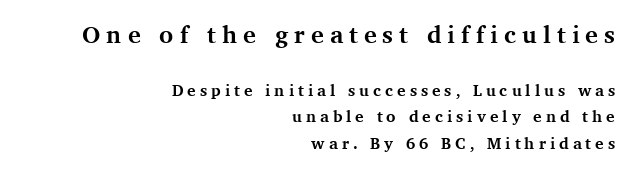
Notice how the passage keeps a crisp vertical edge on the right only. Descender tails drop into unmarked territory. Vertical strokes here are truly vertical. Vertically, the passage feels balanced, rows spaced as you'd expect.
